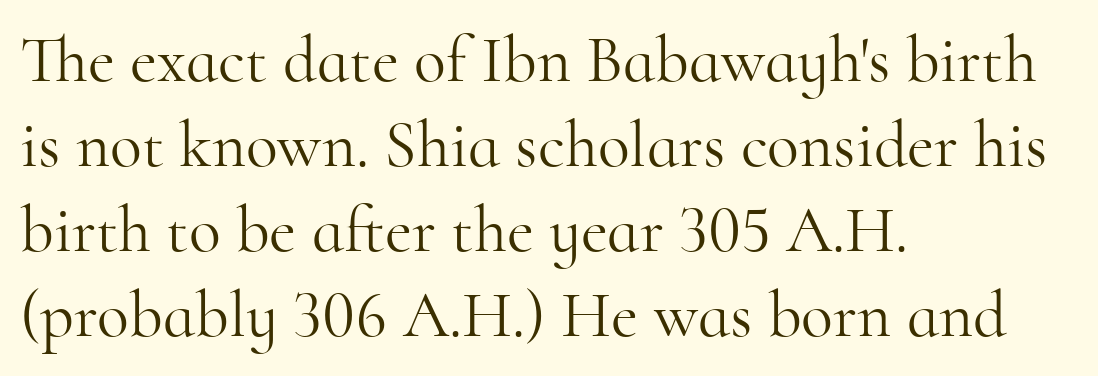
Q: Is the text bold? A: No.
Q: Is the text italic (slanted)? A: No, it is upright.
Q: Is the typeface a serif or a sans-serif typeface? A: Serif.
Q: Is the text underlined? A: No.
Q: How is the paragraph aligned? A: Left-aligned.
Q: Is the spacing between letters normal or unusually wide? A: Normal.
Q: Is the spacing between lines tight, normal or loose? A: Normal.
Q: Width (condensed, normal, or wide)? A: Normal.
Q: Stroke contrast? A: High.
Q: x-height? A: Small.
Q: Monospaced? A: No.
